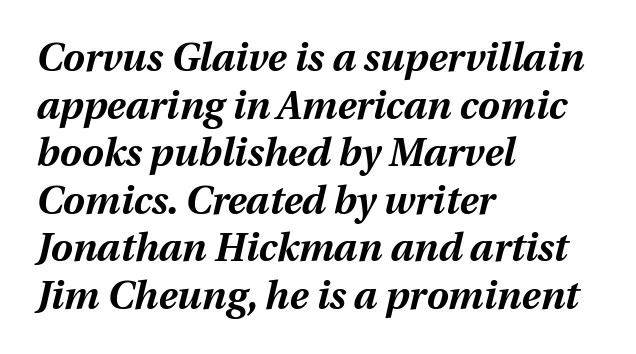
{"italic": "yes", "lean": "right", "slant_degrees": 12, "bold": "yes", "weight": "bold", "width": "normal", "stroke_contrast": "medium", "x_height": "medium", "monospaced": "no", "underline": "no", "align": "left", "line_spacing_ratio": 1.22, "letter_spacing": "normal", "letter_spacing_em": 0.0, "glyph_px": 39}
